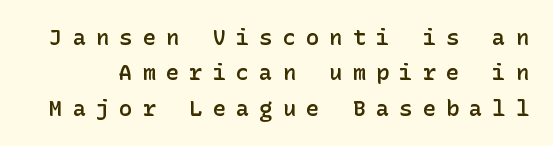
Q: Is the text bold? A: Semi-bold.
Q: Is the text italic (slanted)? A: No, it is upright.
Q: Is the text underlined? A: No.
Q: Is the spacing between letters normal or unusually wide? A: Unusually wide.
Q: Is the spacing between lines tight, normal or loose? A: Normal.
